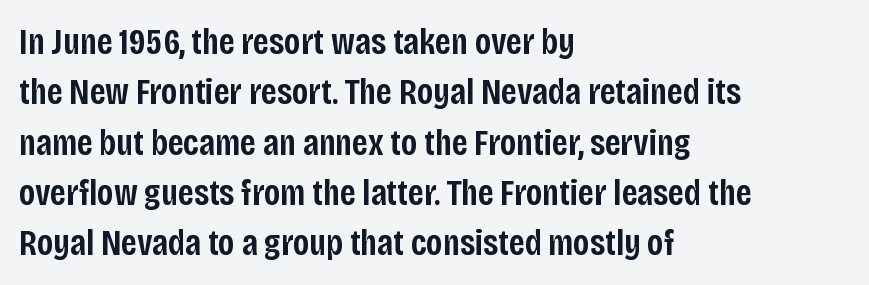
{"serif": "no", "italic": "no", "bold": "semi", "weight": "semibold", "width": "condensed", "stroke_contrast": "low", "x_height": "large", "monospaced": "no", "underline": "no", "align": "left", "line_spacing": "normal", "line_spacing_ratio": 1.36, "letter_spacing": "normal", "letter_spacing_em": 0.0, "glyph_px": 37}
